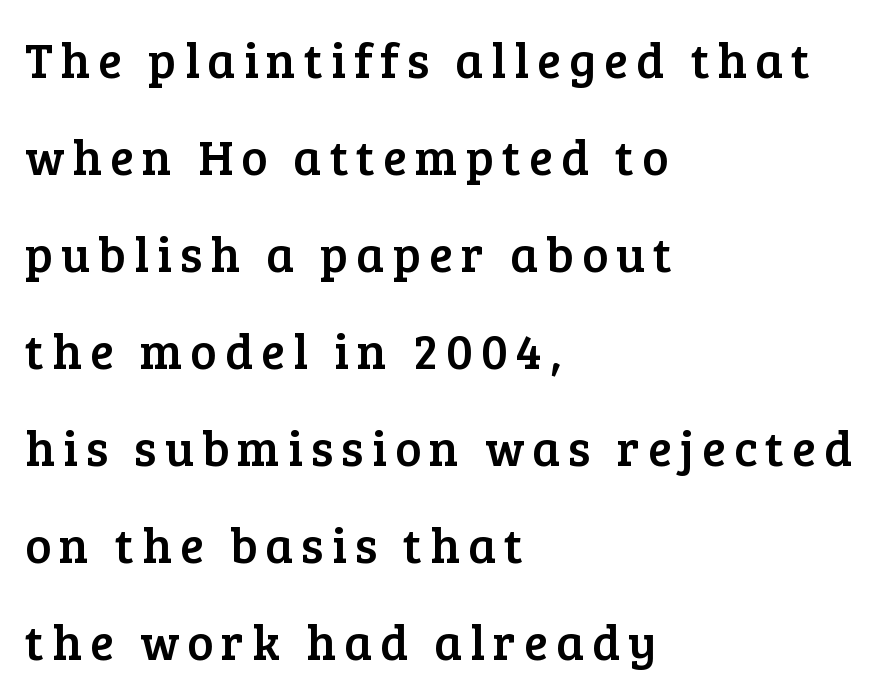
Think of a printed novel: that variable character pitch is what you see here. If you drew a line through each stem, it would be perfectly vertical. If you drew a ruler down the left edge, every line would touch it. Each row of text sits above clean, open space. The typeface chosen for these lines features serifs.
